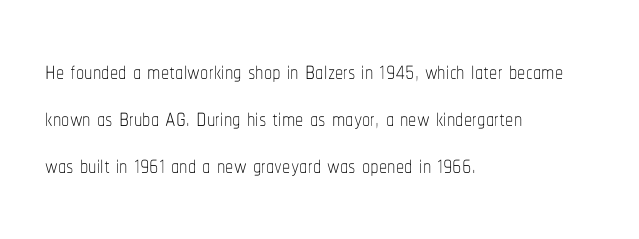
The string is rendered with underlining switched off. If you drew a ruler down the left edge, every line would touch it. Italic: no, the glyphs are upright roman. Vertical spacing — default.
